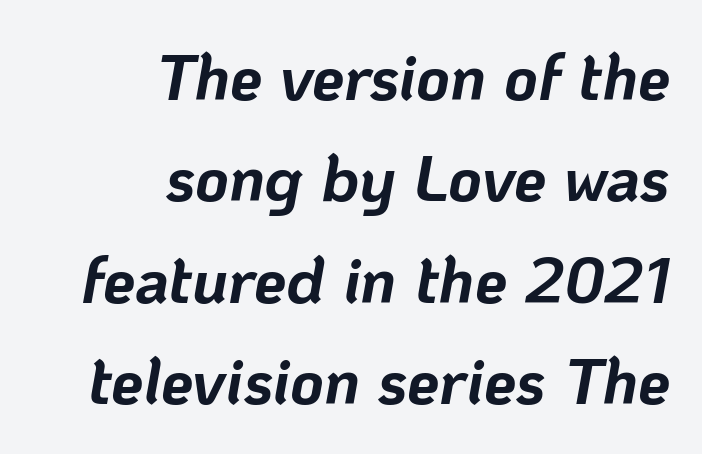
{"italic": "yes", "lean": "right", "slant_degrees": 10, "bold": "yes", "weight": "bold", "width": "normal", "stroke_contrast": "low", "x_height": "medium", "monospaced": "no", "underline": "no", "align": "right", "line_spacing": "normal", "line_spacing_ratio": 1.56, "letter_spacing": "normal", "letter_spacing_em": 0.0, "glyph_px": 65}
